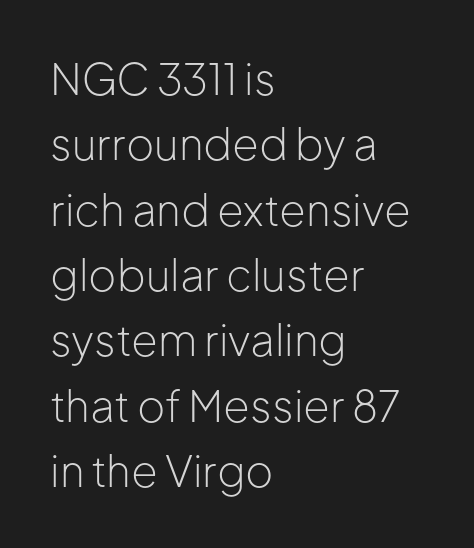
{"serif": "no", "italic": "no", "bold": "no", "weight": "light", "width": "normal", "stroke_contrast": "low", "x_height": "medium", "monospaced": "no", "underline": "no", "align": "left", "line_spacing": "normal", "line_spacing_ratio": 1.52, "letter_spacing": "normal", "letter_spacing_em": 0.0, "glyph_px": 43}
